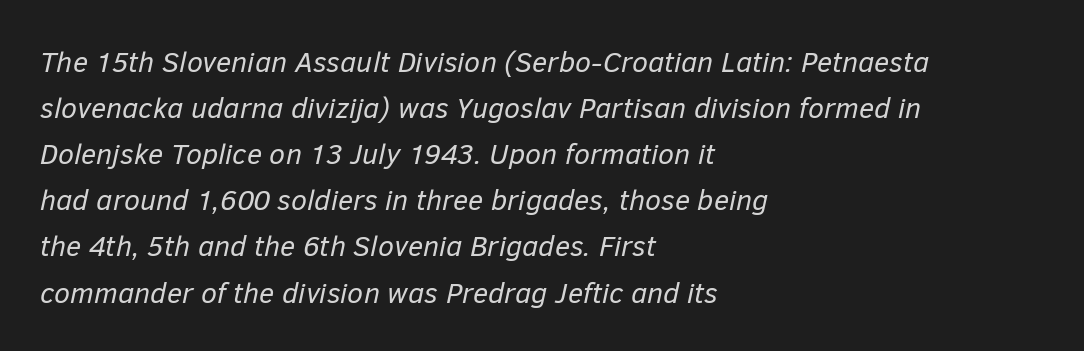
Think of a printed novel: that variable character pitch is what you see here. Glyph-to-glyph distance matches everyday printed text. Is the stroke heavy? The answer is a plain regular-or-lighter. Check under the words: just untouched page.
